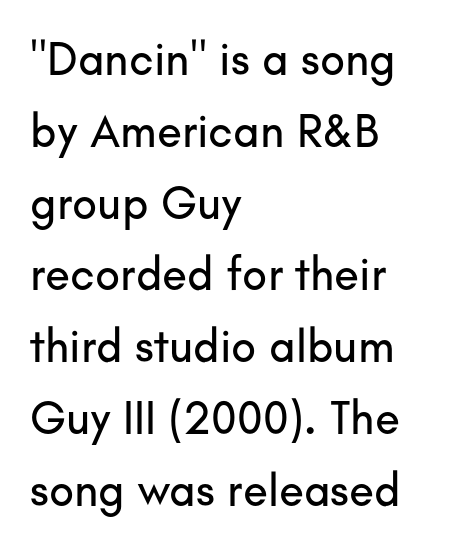
The image shows 46 px sans-serif type, upright; set left-aligned, normal line spacing (1.56x), normal letter spacing, not underlined; low stroke contrast and a small x-height.
